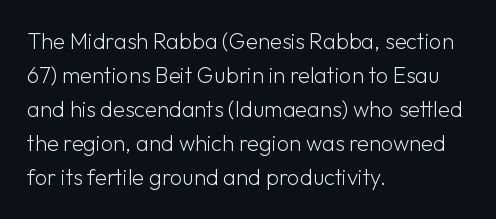
{"italic": "no", "bold": "no", "underline": "no", "align": "left", "line_spacing": "normal", "line_spacing_ratio": 1.55, "letter_spacing": "normal", "letter_spacing_em": 0.0, "glyph_px": 22}
